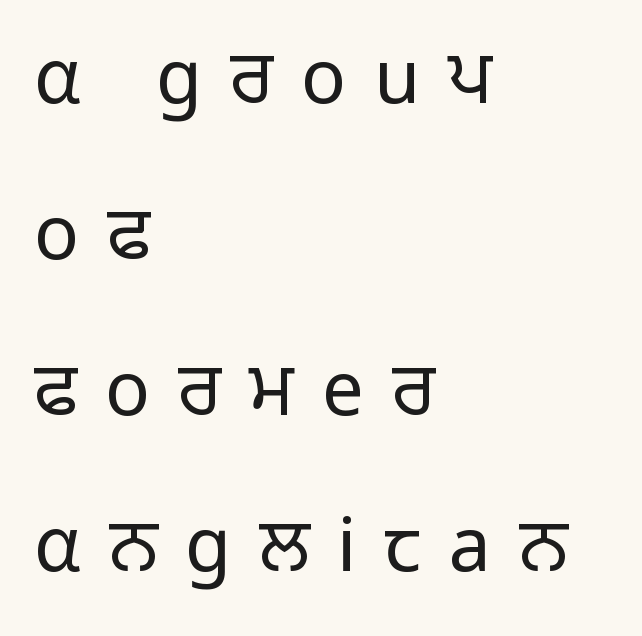
Q: Is the text bold? A: No.
Q: Is the text italic (slanted)? A: No, it is upright.
Q: Is the typeface a serif or a sans-serif typeface? A: Sans-serif.
Q: Is the text underlined? A: No.
Q: How is the paragraph aligned? A: Left-aligned.
Q: Is the spacing between letters normal or unusually wide? A: Unusually wide.
Q: Is the spacing between lines tight, normal or loose? A: Loose.
Q: Width (condensed, normal, or wide)? A: Normal.
Q: Stroke contrast? A: Low.
Q: x-height? A: Medium.
Q: Monospaced? A: No.
